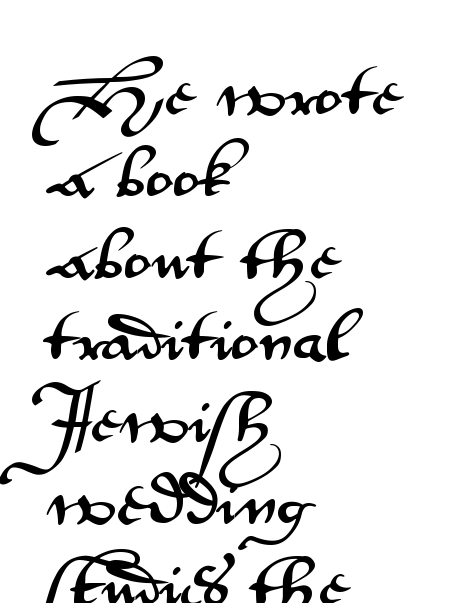
{"serif": "no", "width": "wide", "stroke_contrast": "medium", "x_height": "small", "monospaced": "no", "underline": "no", "align": "left", "line_spacing": "normal", "line_spacing_ratio": 1.41, "letter_spacing": "normal", "letter_spacing_em": 0.0, "glyph_px": 58}
